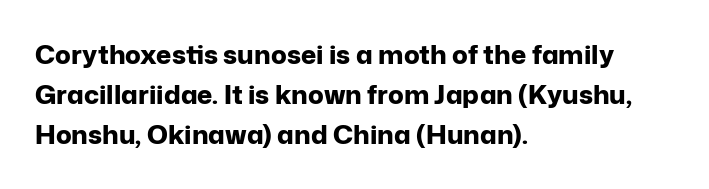
{"italic": "no", "bold": "yes", "underline": "no", "align": "left", "line_spacing": "normal", "line_spacing_ratio": 1.54, "letter_spacing": "normal", "letter_spacing_em": 0.0, "glyph_px": 26}
